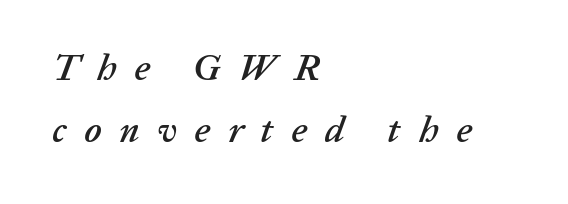
The image shows 37 px text type, italic (leaning right); set left-aligned, normal line spacing (1.67x), unusually wide letter spacing (+0.48 em), not underlined; low stroke contrast and a medium x-height.
